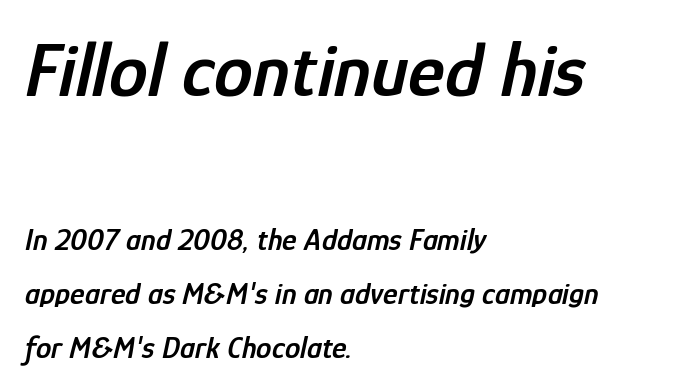
{"italic": "yes", "lean": "right", "slant_degrees": 12, "bold": "semi", "weight": "semibold", "width": "condensed", "stroke_contrast": "low", "x_height": "medium", "monospaced": "no", "underline": "no", "align": "left", "line_spacing_ratio": 1.73, "letter_spacing": "normal", "letter_spacing_em": 0.0, "larger_block": "first", "size_ratio": 2.52, "glyph_px": 78}
